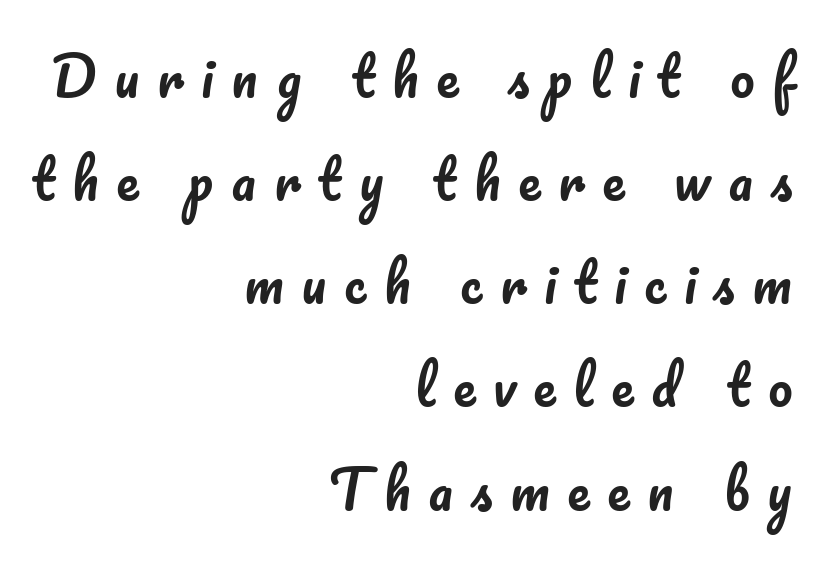
{"width": "normal", "stroke_contrast": "low", "x_height": "small", "monospaced": "no", "underline": "no", "align": "right", "line_spacing": "loose", "line_spacing_ratio": 1.91, "letter_spacing": "wide", "letter_spacing_em": 0.33, "glyph_px": 54}
